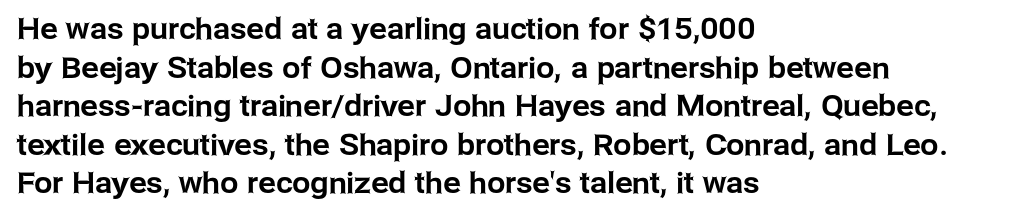
The image shows 29 px sans-serif type, upright; set left-aligned, normal line spacing (1.33x), normal letter spacing, not underlined; low stroke contrast and a medium x-height.
